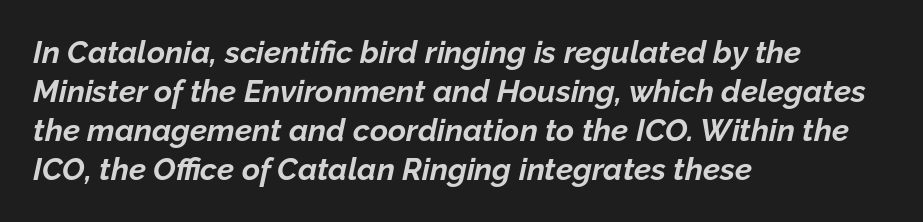
{"italic": "yes", "lean": "right", "slant_degrees": 12, "bold": "yes", "weight": "bold", "width": "normal", "stroke_contrast": "low", "x_height": "medium", "monospaced": "no", "underline": "no", "align": "left", "line_spacing": "normal", "line_spacing_ratio": 1.26, "letter_spacing": "normal", "letter_spacing_em": 0.0, "glyph_px": 31}
